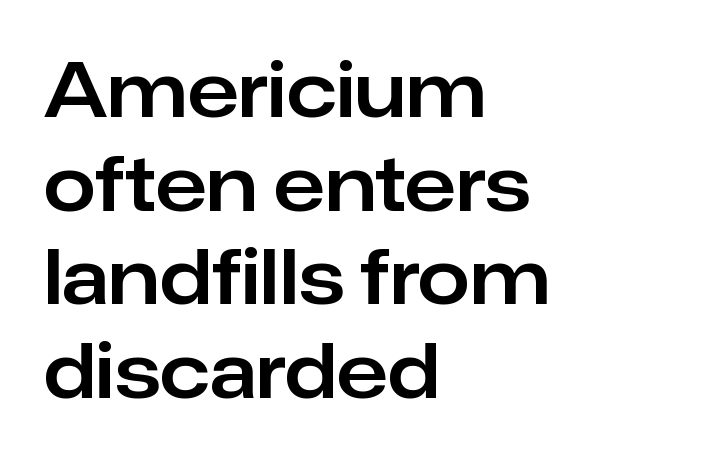
Q: Is the text italic (slanted)? A: No, it is upright.
Q: Is the typeface a serif or a sans-serif typeface? A: Sans-serif.
Q: Is the text underlined? A: No.
Q: How is the paragraph aligned? A: Left-aligned.
Q: Is the spacing between letters normal or unusually wide? A: Normal.
Q: Is the spacing between lines tight, normal or loose? A: Normal.
Q: Width (condensed, normal, or wide)? A: Normal.
Q: Stroke contrast? A: Low.
Q: x-height? A: Medium.
Q: Monospaced? A: No.
